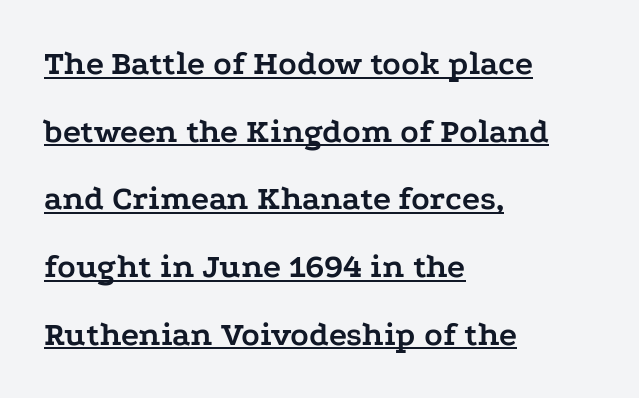
The image shows 34 px semibold, wide serif type, upright; set left-aligned, loose line spacing (1.99x), normal letter spacing, underlined; low stroke contrast and a medium x-height.
